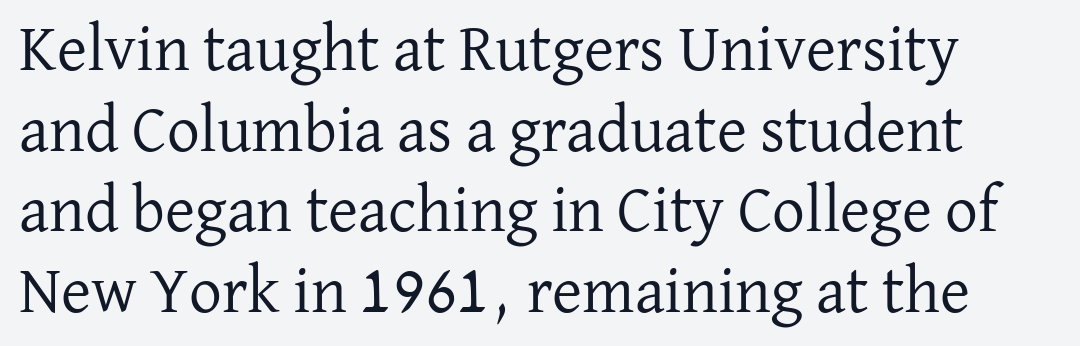
Observe the serifs anchoring each vertical stroke in this sample. What stands out about the letter spacing? Nothing — it is the standard amount. Glance below the letters and you will spot only blank space. No letter is thick-stroked: the sample isn't bold. Style check: upright. Looks like regular typesetting: each glyph gets only the width it needs.
